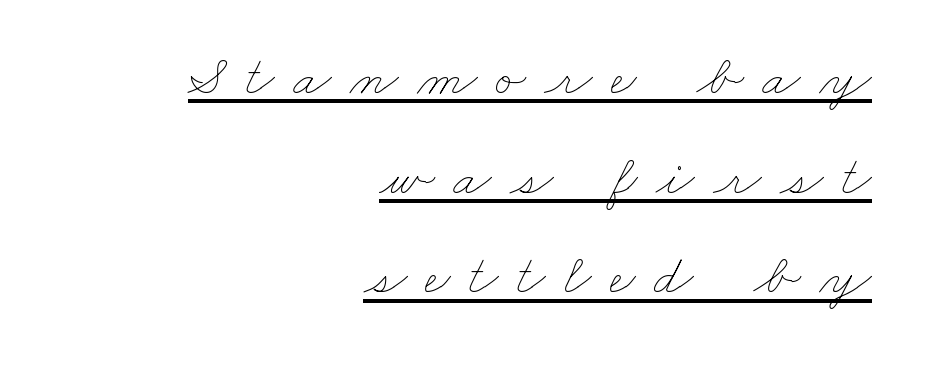
{"bold": "no", "weight": "thin", "width": "wide", "stroke_contrast": "low", "x_height": "small", "monospaced": "no", "underline": "yes", "align": "right", "line_spacing_ratio": 1.78, "letter_spacing": "wide", "letter_spacing_em": 0.33, "glyph_px": 56}
